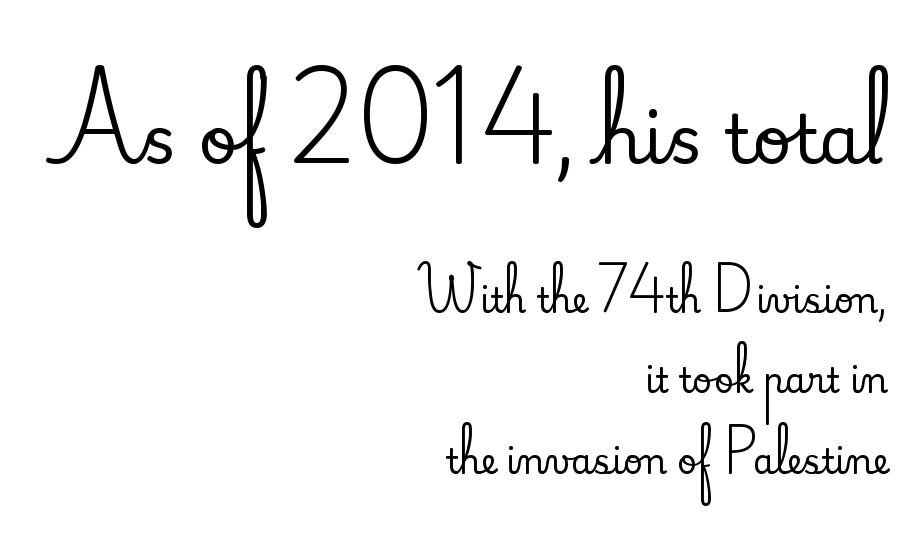
Q: Is the text italic (slanted)? A: No, it is upright.
Q: Is the typeface a serif or a sans-serif typeface? A: Serif.
Q: Is the text underlined? A: No.
Q: How is the paragraph aligned? A: Right-aligned.
Q: Is the spacing between letters normal or unusually wide? A: Normal.
Q: Is the spacing between lines tight, normal or loose? A: Loose.
Q: Which block of text is set in a larger size, the first (top) or the second (bottom)? A: The first (top) one.
Q: Width (condensed, normal, or wide)? A: Normal.
Q: Stroke contrast? A: Medium.
Q: x-height? A: Small.
Q: Monospaced? A: No.
